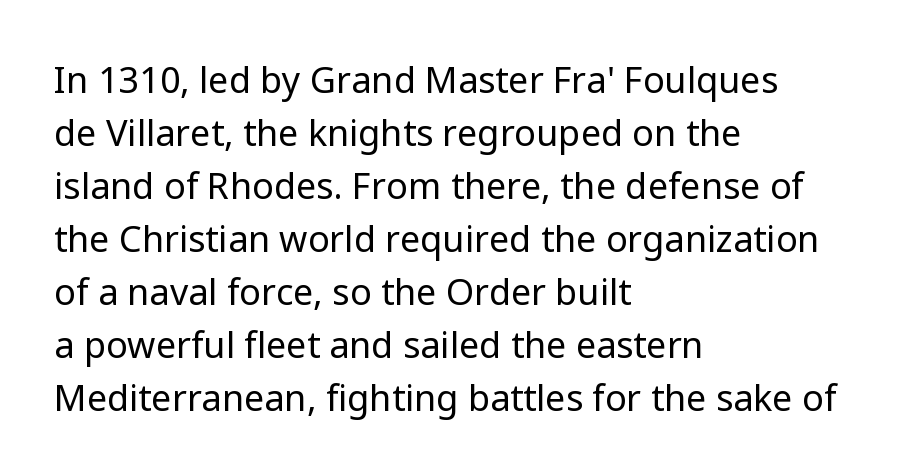
The image shows 36 px regular-weight sans-serif type, upright; set left-aligned, normal line spacing (1.47x), normal letter spacing, not underlined; low stroke contrast and a medium x-height.
